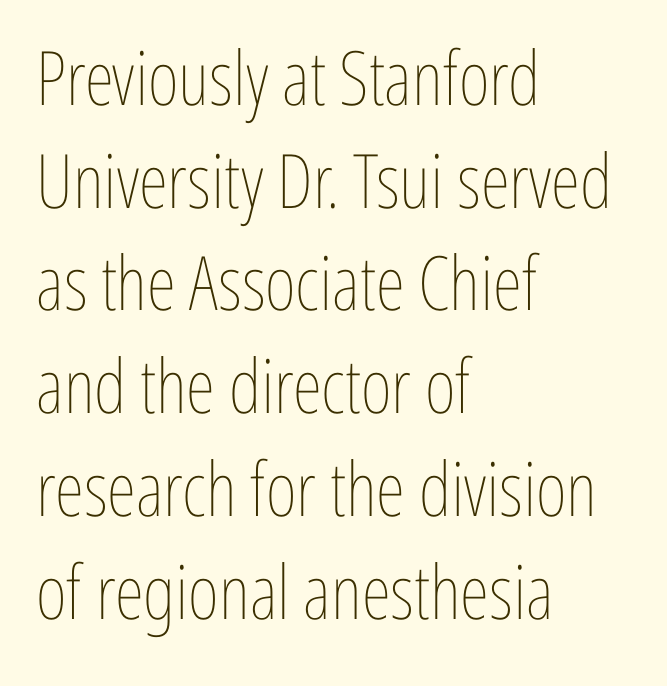
The image shows 75 px thin, condensed type, upright; set left-aligned, normal line spacing (1.37x), normal letter spacing, not underlined; low stroke contrast and a medium x-height.
